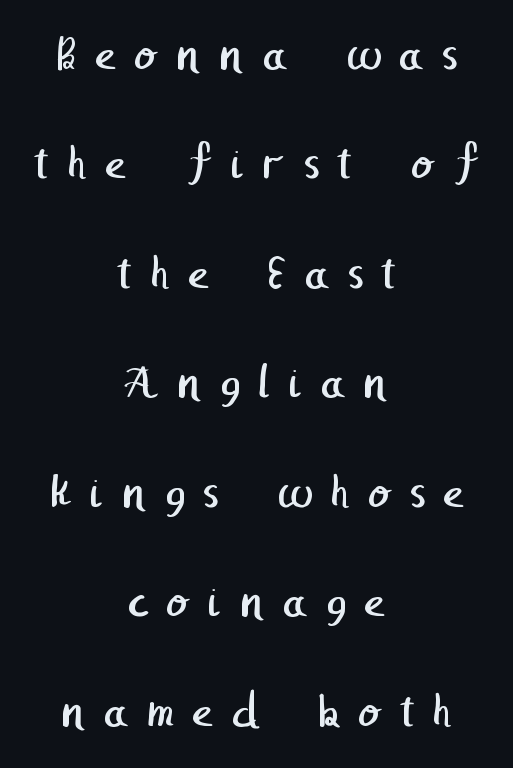
The image shows 50 px regular-weight sans-serif type; set centered, loose line spacing (2.19x), unusually wide letter spacing (+0.36 em), not underlined; low stroke contrast and a medium x-height.
